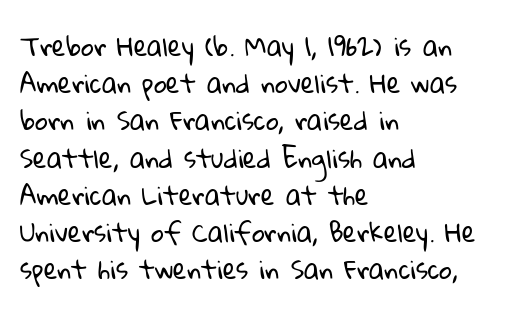
The image shows 25 px text type; set left-aligned, normal line spacing (1.49x), normal letter spacing, not underlined.
